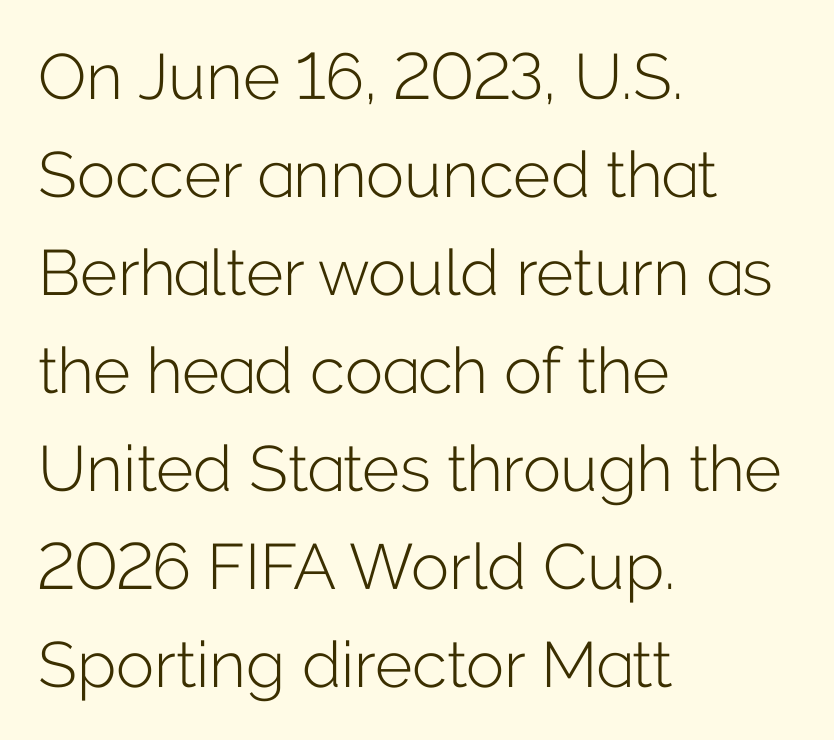
The image shows 64 px light sans-serif type, upright; set left-aligned, normal line spacing (1.53x), normal letter spacing, not underlined; low stroke contrast and a medium x-height.
